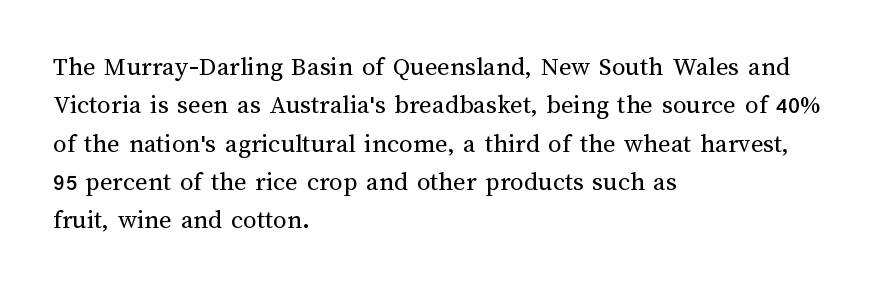
Q: Is the text bold? A: No.
Q: Is the text italic (slanted)? A: No, it is upright.
Q: Is the text underlined? A: No.
Q: How is the paragraph aligned? A: Left-aligned.
Q: Is the spacing between letters normal or unusually wide? A: Normal.
Q: Is the spacing between lines tight, normal or loose? A: Normal.
